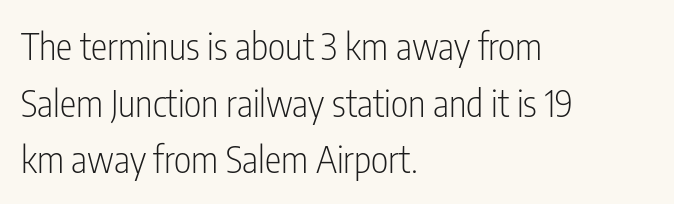
{"serif": "no", "italic": "no", "bold": "no", "weight": "light", "width": "condensed", "stroke_contrast": "low", "x_height": "medium", "monospaced": "no", "underline": "no", "align": "left", "line_spacing": "normal", "line_spacing_ratio": 1.53, "letter_spacing": "normal", "letter_spacing_em": 0.0, "glyph_px": 37}
